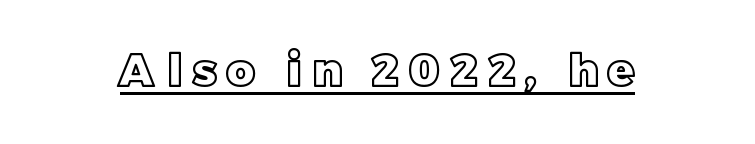
The type is letterspaced generously, with wide tracking. Each letter keeps its own natural width here, so spacing adapts to shape. The lettering holds an erect, upright posture throughout. Decoration check: the copy is underlined.
